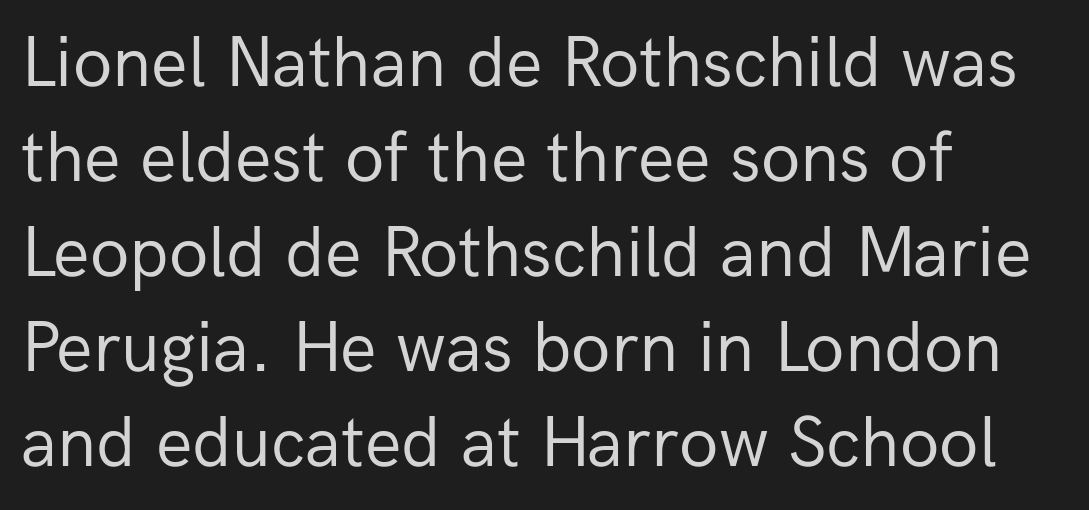
The typeface chosen for these lines omits serifs. The rendering uses a moderate line-height, typical for paragraphs. Posture: upright roman. The letters sit at their default tracking, neither squeezed nor spread.
